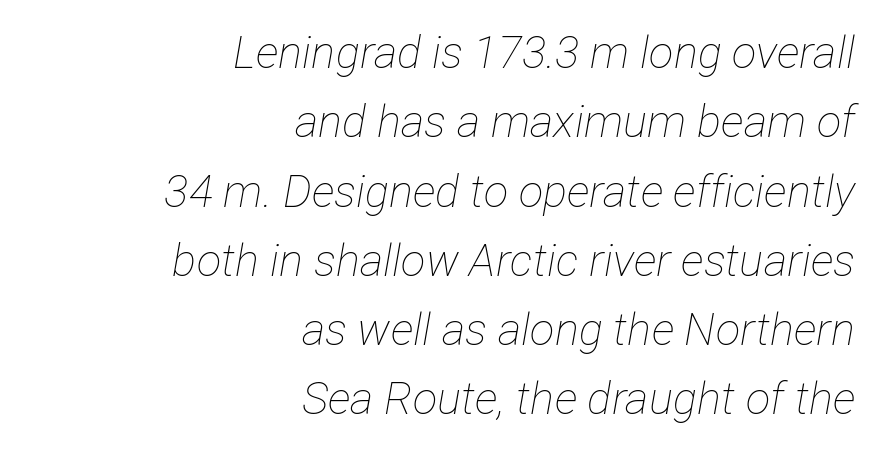
{"italic": "yes", "lean": "right", "slant_degrees": 12, "bold": "no", "weight": "thin", "width": "condensed", "stroke_contrast": "low", "x_height": "medium", "monospaced": "no", "underline": "no", "align": "right", "line_spacing": "normal", "line_spacing_ratio": 1.54, "letter_spacing": "normal", "letter_spacing_em": 0.0, "glyph_px": 45}
